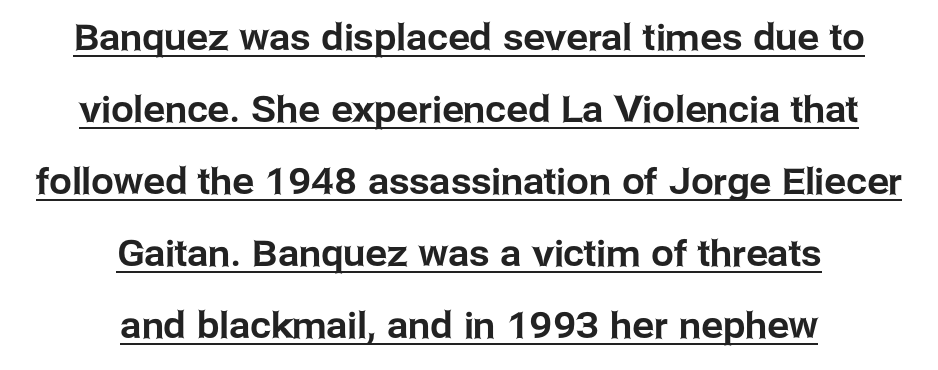
Like a heading marked for emphasis, these lines bear an underscore. The letters stand straight up with perfectly vertical stems. A sans-serif font was chosen for this passage. Think of a printed novel: that variable character pitch is what you see here.
